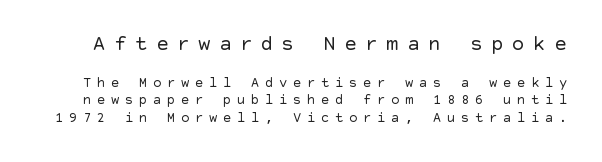
{"italic": "no", "bold": "no", "underline": "no", "line_spacing_ratio": 1.22, "letter_spacing": "wide", "letter_spacing_em": 0.4, "larger_block": "first", "size_ratio": 1.5, "glyph_px": 21}
